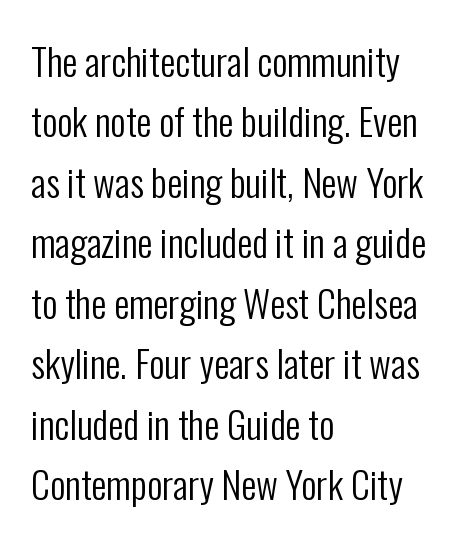
{"serif": "no", "italic": "no", "bold": "no", "weight": "regular", "width": "condensed", "stroke_contrast": "low", "x_height": "medium", "monospaced": "no", "underline": "no", "align": "left", "line_spacing": "normal", "line_spacing_ratio": 1.59, "letter_spacing": "normal", "letter_spacing_em": 0.0, "glyph_px": 38}
